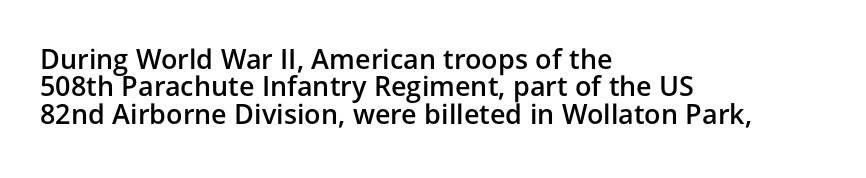
Q: Is the text bold? A: Semi-bold.
Q: Is the text italic (slanted)? A: No, it is upright.
Q: Is the text underlined? A: No.
Q: How is the paragraph aligned? A: Left-aligned.
Q: Is the spacing between letters normal or unusually wide? A: Normal.
Q: Is the spacing between lines tight, normal or loose? A: Tight.
